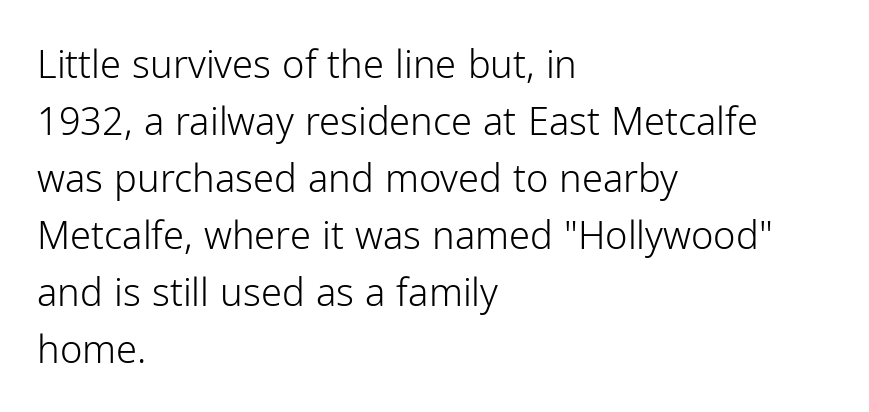
A normal amount of white space separates one row of letters from the next. The lettering holds an erect, upright posture throughout. Any mark beneath the type? The region is blank. Each word holds together tightly as a unit, with standard inter-letter gaps. Think of a printed novel: that variable character pitch is what you see here.
